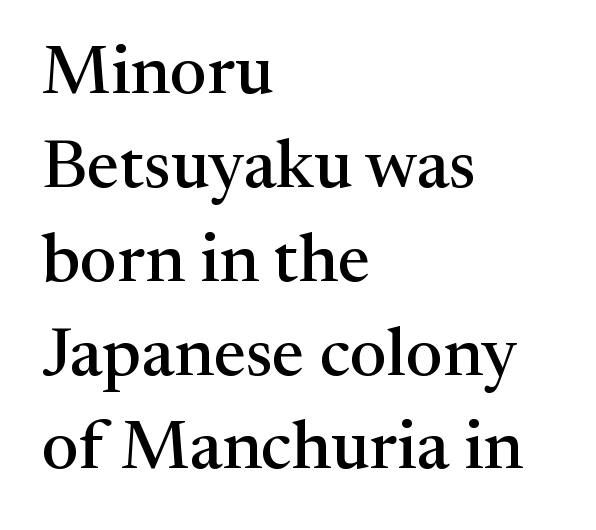
Q: Is the text italic (slanted)? A: No, it is upright.
Q: Is the typeface a serif or a sans-serif typeface? A: Serif.
Q: Is the text underlined? A: No.
Q: How is the paragraph aligned? A: Left-aligned.
Q: Is the spacing between letters normal or unusually wide? A: Normal.
Q: Is the spacing between lines tight, normal or loose? A: Normal.
Q: Width (condensed, normal, or wide)? A: Normal.
Q: Stroke contrast? A: Medium.
Q: x-height? A: Medium.
Q: Monospaced? A: No.
